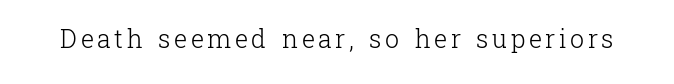
{"italic": "no", "bold": "no", "underline": "no", "glyph_px": 25}
